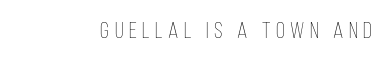
Unmarked baselines from the first word to the last. Is this a heavy cut? Hardly; it is regular or lighter. Words appear elongated and porous because spacing is wide. Rendered with straight, roman letterforms.
